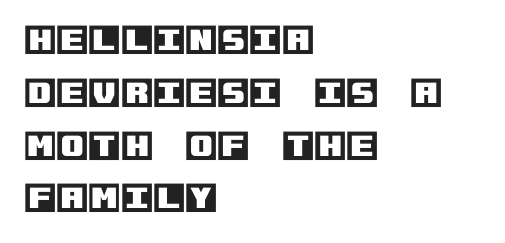
The area under the type is left untouched. This sample keeps an unexceptional amount of space between lines. Every row of glyphs begins at an identical x-position on the left. This is the regular roman posture of the typeface.
